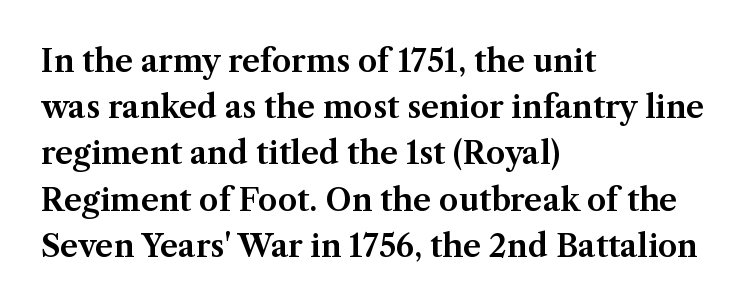
The image shows 31 px serif type, upright; set left-aligned, normal line spacing (1.49x), normal letter spacing, not underlined; medium stroke contrast and a medium x-height.
